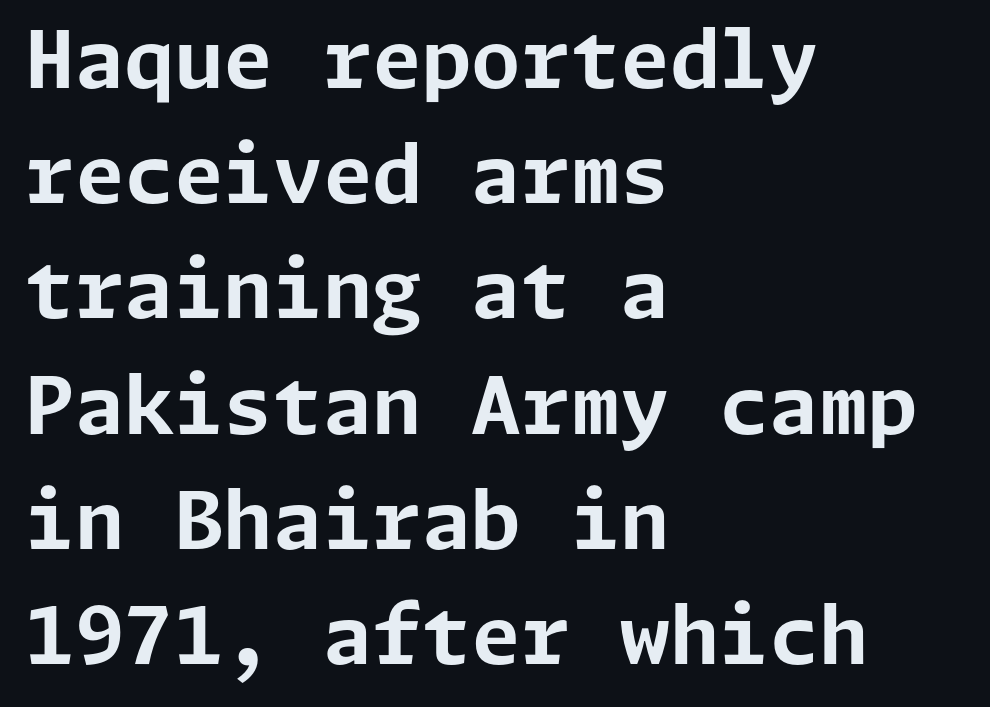
Default kerning and tracking; the words read as compact shapes. The typesetting leans heavy: a genuine bold. Examine the stroke ends and you'll find no serifs. The zone under the glyphs is completely vacant. A classic flush-left, rag-right setting is used for this passage. Honestly, the row spacing looks completely unremarkable.
